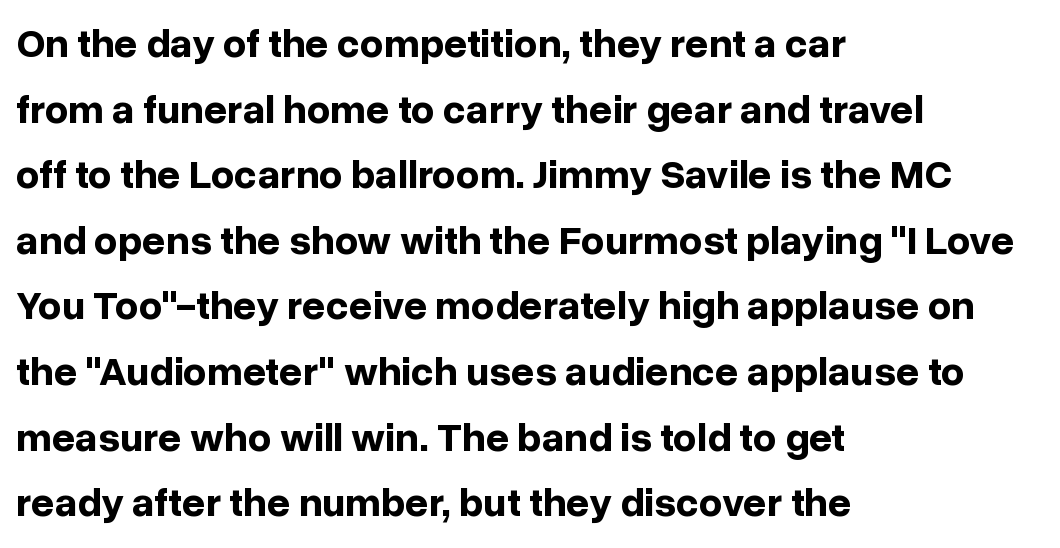
Q: Is the text bold? A: Yes.
Q: Is the text italic (slanted)? A: No, it is upright.
Q: Is the typeface a serif or a sans-serif typeface? A: Sans-serif.
Q: Is the text underlined? A: No.
Q: How is the paragraph aligned? A: Left-aligned.
Q: Is the spacing between letters normal or unusually wide? A: Normal.
Q: Is the spacing between lines tight, normal or loose? A: Normal.
Q: Width (condensed, normal, or wide)? A: Normal.
Q: Stroke contrast? A: Low.
Q: x-height? A: Medium.
Q: Monospaced? A: No.
